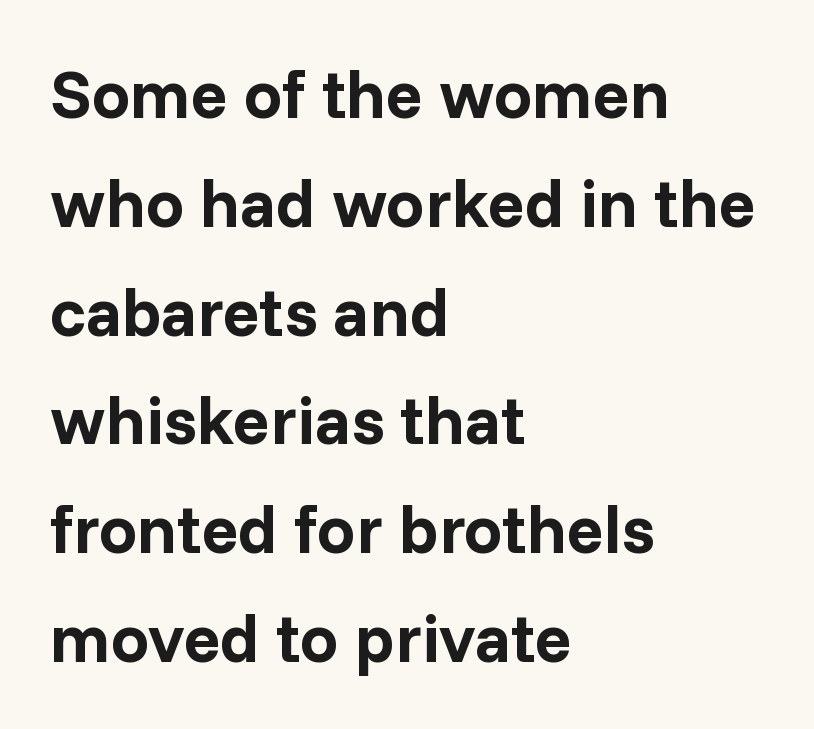
Is there much room between lines? A standard amount, neither cramped nor airy. The type sits square on the baseline with zero lean. Decoration check: the copy has no underline. Compared with an ordinary text face, these strokes are far heavier — a full bold. The gaps between neighbouring characters are ordinary and unremarkable. Each line starts at the same left margin while the right side varies.
